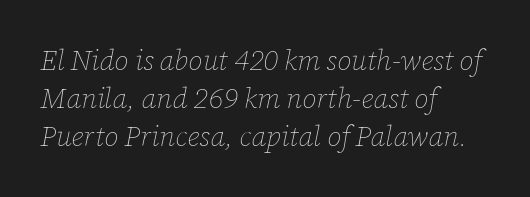
Q: Is the text bold? A: No.
Q: Is the text italic (slanted)? A: Yes, it leans right by about 12 degrees.
Q: Is the text underlined? A: No.
Q: How is the paragraph aligned? A: Left-aligned.
Q: Is the spacing between letters normal or unusually wide? A: Normal.
Q: Is the spacing between lines tight, normal or loose? A: Normal.
Q: Width (condensed, normal, or wide)? A: Normal.
Q: Stroke contrast? A: Low.
Q: x-height? A: Medium.
Q: Monospaced? A: No.
